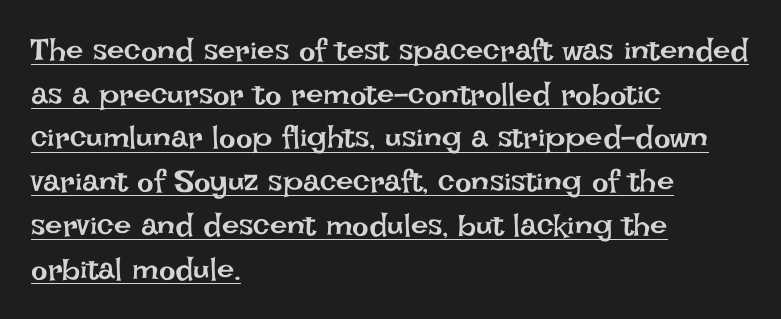
Q: Is the text bold? A: No.
Q: Is the text italic (slanted)? A: No, it is upright.
Q: Is the text underlined? A: Yes.
Q: How is the paragraph aligned? A: Left-aligned.
Q: Is the spacing between letters normal or unusually wide? A: Normal.
Q: Is the spacing between lines tight, normal or loose? A: Normal.
Q: Width (condensed, normal, or wide)? A: Normal.
Q: Stroke contrast? A: Low.
Q: x-height? A: Large.
Q: Monospaced? A: No.
